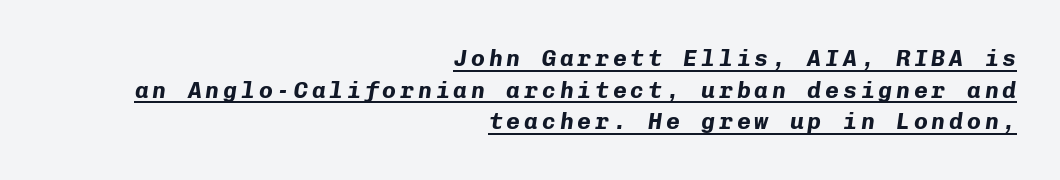
The image shows 23 px bold type, italic (leaning right); set right-aligned, normal line spacing (1.38x), underlined.
